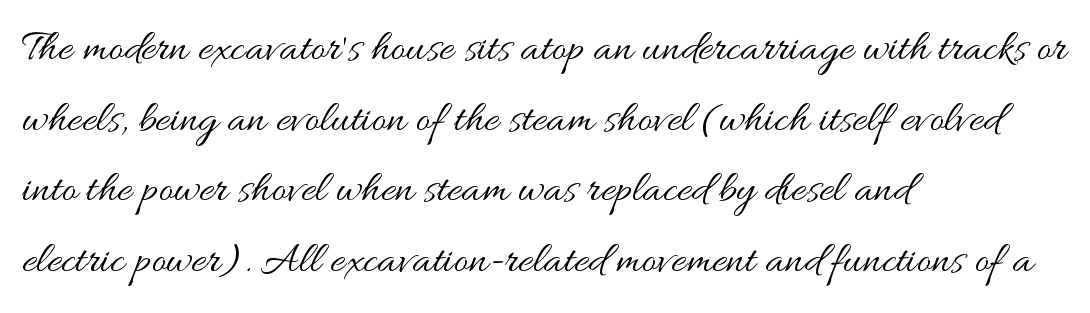
A typesetter would call this proportional, since set widths differ per character. Which margin do the lines hug? The left one — the right edge is uneven. The foot of each line stays bare and open.
